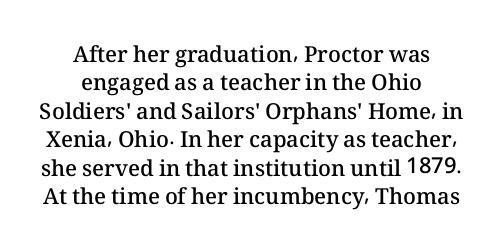
The passage is arranged like a title page — every line centered. Between one letter and the next there's only the usual sliver of space. Typographic density is moderately raised because the face is semibold. What's the leading like? Ordinary, nothing unusual. Descender tails drop into unmarked territory. This is the regular roman posture of the typeface.
